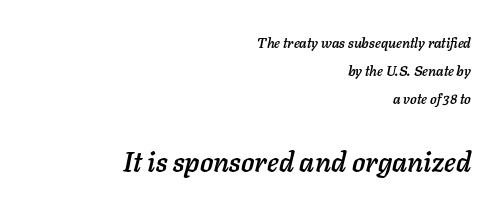
Two sizes are in play, and the larger belongs to the second block. What stands out about the letter spacing? Nothing — it is the standard amount. Is this a fixed-width face? No — the glyphs have proportional, varying widths. Slanted lettering throughout. Underlining? Definitely not there.
